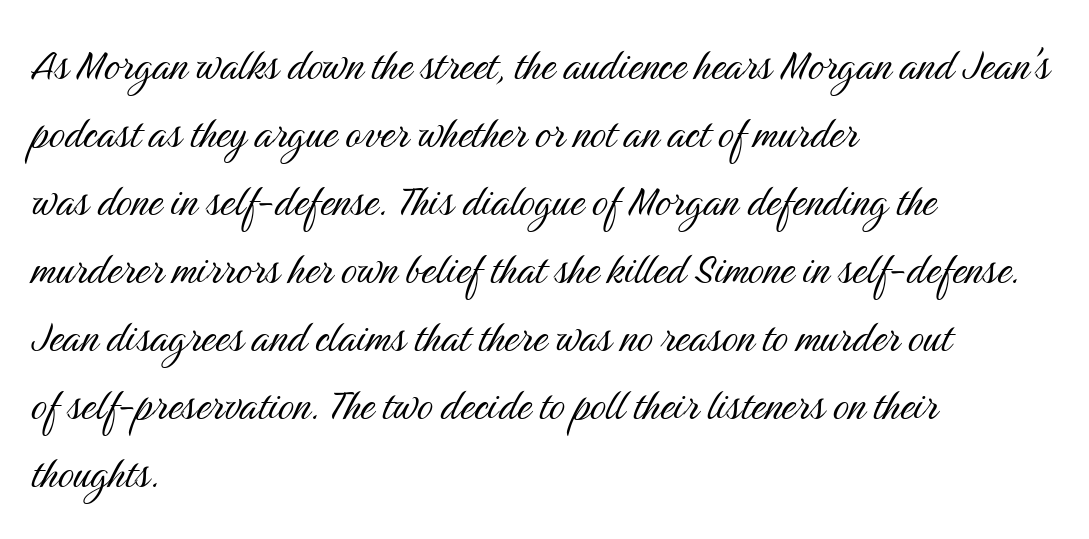
Q: Is the text bold? A: No.
Q: Is the text italic (slanted)? A: Yes.
Q: Is the typeface a serif or a sans-serif typeface? A: Sans-serif.
Q: Is the text underlined? A: No.
Q: How is the paragraph aligned? A: Left-aligned.
Q: Is the spacing between letters normal or unusually wide? A: Normal.
Q: Is the spacing between lines tight, normal or loose? A: Normal.
Q: Width (condensed, normal, or wide)? A: Condensed.
Q: Stroke contrast? A: Medium.
Q: x-height? A: Medium.
Q: Monospaced? A: No.
